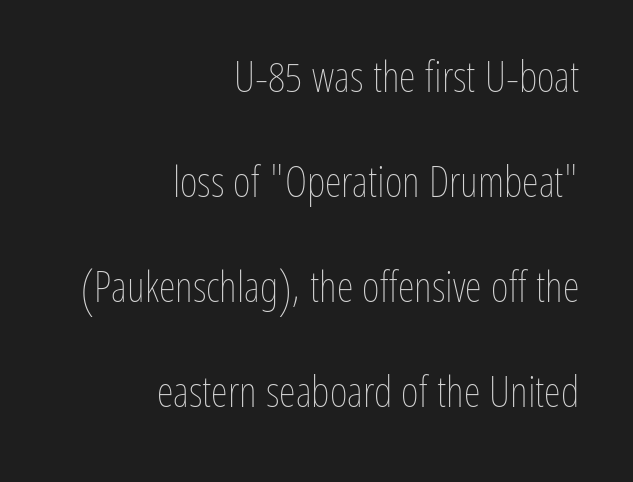
Q: Is the text bold? A: No.
Q: Is the text italic (slanted)? A: No, it is upright.
Q: Is the text underlined? A: No.
Q: How is the paragraph aligned? A: Right-aligned.
Q: Is the spacing between letters normal or unusually wide? A: Normal.
Q: Is the spacing between lines tight, normal or loose? A: Loose.
Q: Width (condensed, normal, or wide)? A: Condensed.
Q: Stroke contrast? A: Low.
Q: x-height? A: Medium.
Q: Monospaced? A: No.
